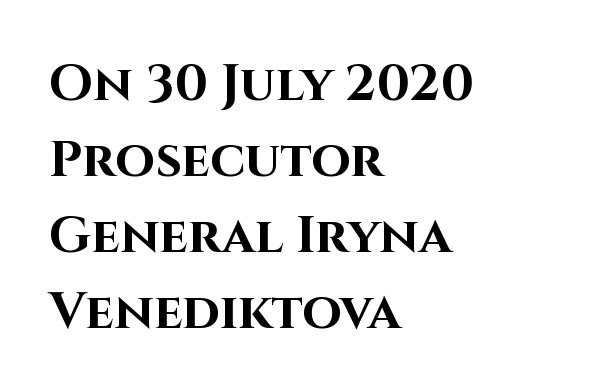
Horizontal alignment here is leftward, the default for most running prose. Check where the strokes stop: nothing finishes them off — pure sans. The words here are not underlined. Words appear dense and cohesive because spacing is normal. The letters advance in unequal steps, a hallmark of proportional type.
